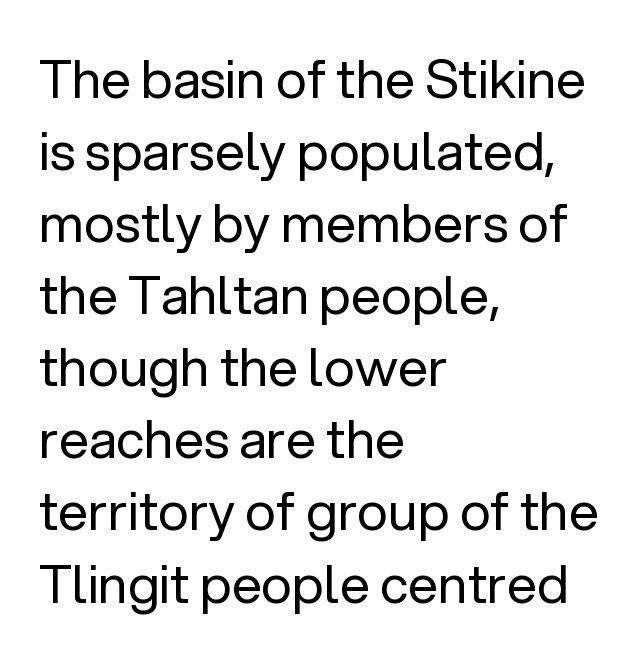
The image shows 53 px regular-weight sans-serif type, upright; set left-aligned, normal line spacing (1.36x), normal letter spacing, not underlined; low stroke contrast and a medium x-height.
